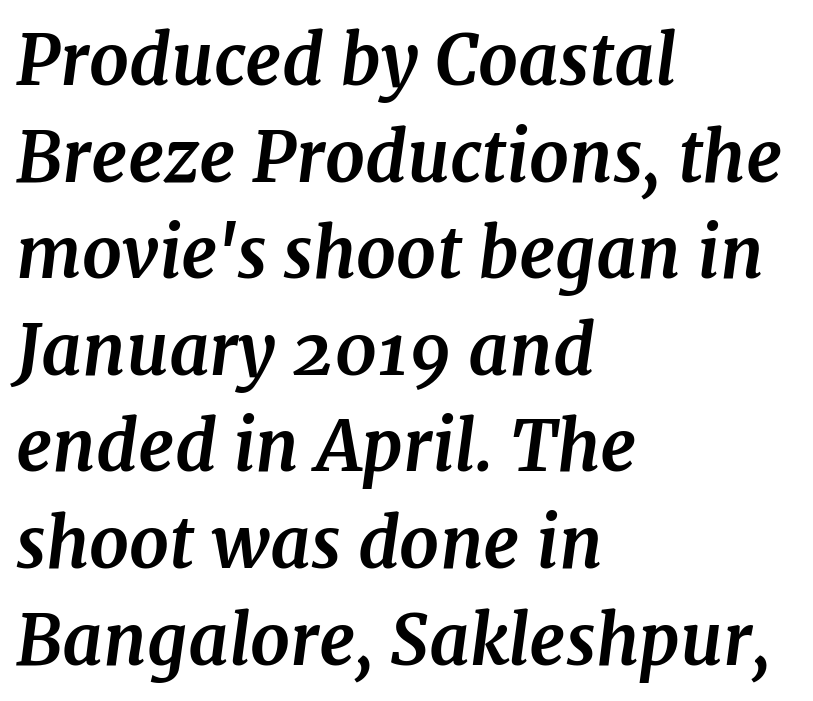
Q: Is the text bold? A: Yes.
Q: Is the text italic (slanted)? A: Yes, it leans right by about 7 degrees.
Q: Is the typeface a serif or a sans-serif typeface? A: Serif.
Q: Is the text underlined? A: No.
Q: How is the paragraph aligned? A: Left-aligned.
Q: Is the spacing between letters normal or unusually wide? A: Normal.
Q: Is the spacing between lines tight, normal or loose? A: Normal.
Q: Width (condensed, normal, or wide)? A: Normal.
Q: Stroke contrast? A: Medium.
Q: x-height? A: Medium.
Q: Monospaced? A: No.
